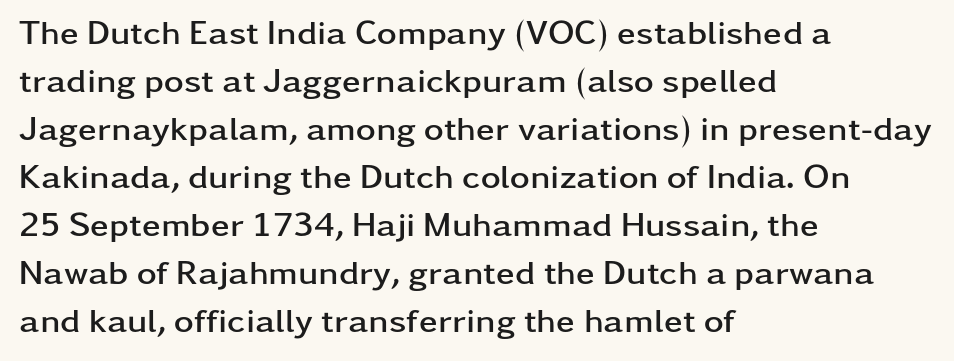
Q: Is the text bold? A: Yes.
Q: Is the text italic (slanted)? A: No, it is upright.
Q: Is the typeface a serif or a sans-serif typeface? A: Sans-serif.
Q: Is the text underlined? A: No.
Q: How is the paragraph aligned? A: Left-aligned.
Q: Is the spacing between letters normal or unusually wide? A: Normal.
Q: Is the spacing between lines tight, normal or loose? A: Normal.
Q: Width (condensed, normal, or wide)? A: Wide.
Q: Stroke contrast? A: Low.
Q: x-height? A: Medium.
Q: Monospaced? A: No.
